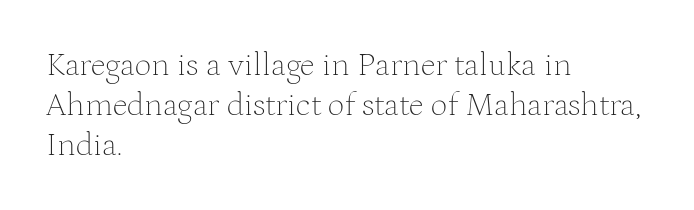
Q: Is the text bold? A: No.
Q: Is the text italic (slanted)? A: No, it is upright.
Q: Is the typeface a serif or a sans-serif typeface? A: Serif.
Q: Is the text underlined? A: No.
Q: How is the paragraph aligned? A: Left-aligned.
Q: Is the spacing between letters normal or unusually wide? A: Normal.
Q: Width (condensed, normal, or wide)? A: Normal.
Q: Stroke contrast? A: Medium.
Q: x-height? A: Medium.
Q: Monospaced? A: No.
